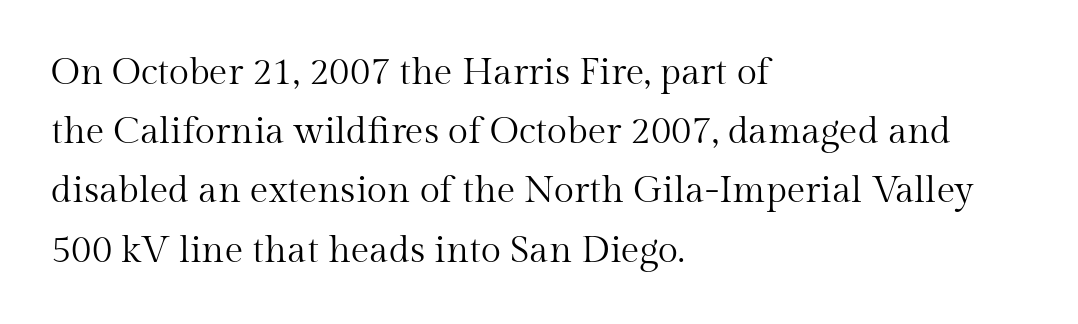
Q: Is the text bold? A: No.
Q: Is the text italic (slanted)? A: No, it is upright.
Q: Is the typeface a serif or a sans-serif typeface? A: Serif.
Q: Is the text underlined? A: No.
Q: How is the paragraph aligned? A: Left-aligned.
Q: Is the spacing between letters normal or unusually wide? A: Normal.
Q: Is the spacing between lines tight, normal or loose? A: Normal.
Q: Width (condensed, normal, or wide)? A: Normal.
Q: Stroke contrast? A: Medium.
Q: x-height? A: Medium.
Q: Monospaced? A: No.
